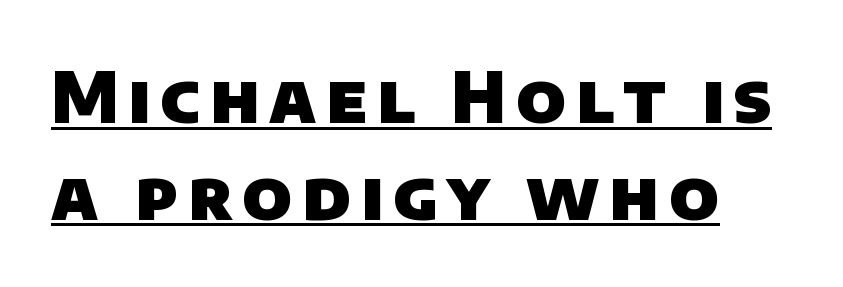
Q: Is the text bold? A: Yes.
Q: Is the typeface a serif or a sans-serif typeface? A: Sans-serif.
Q: Is the text underlined? A: Yes.
Q: Is the spacing between lines tight, normal or loose? A: Normal.
Q: Width (condensed, normal, or wide)? A: Normal.
Q: Stroke contrast? A: Low.
Q: x-height? A: Large.
Q: Monospaced? A: No.
